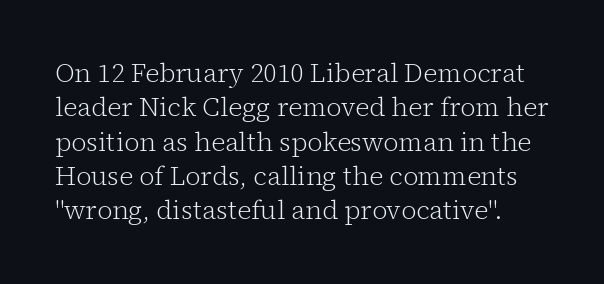
The space beneath each line is pristine and unruled. The cut favours lightness, reaching ordinary text weight at its darkest. These lines were composed using upright roman letters. Horizontal bands of white between lines are of average thickness. The letters sit at their default tracking, neither squeezed nor spread.
